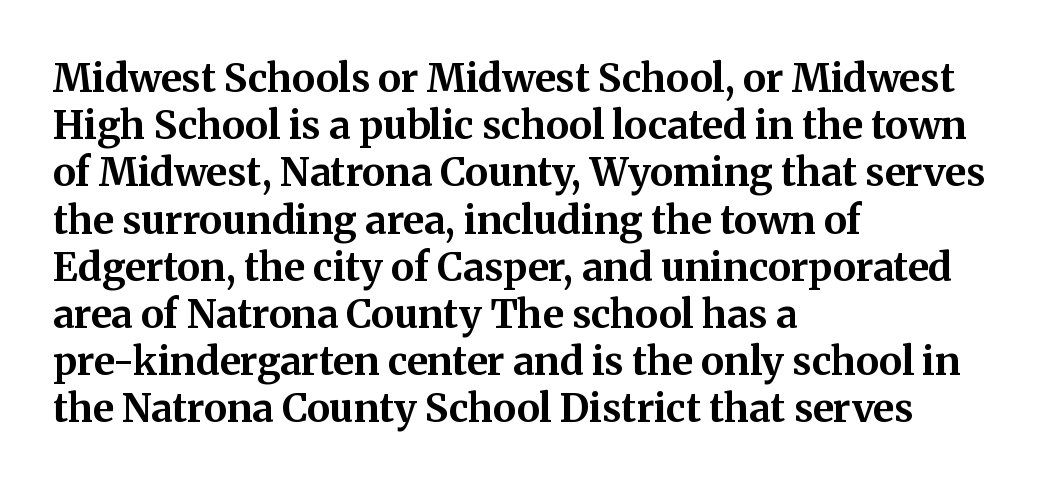
The image shows 39 px bold serif type, upright; set left-aligned, line spacing 1.21x, normal letter spacing, not underlined; medium stroke contrast and a medium x-height.
